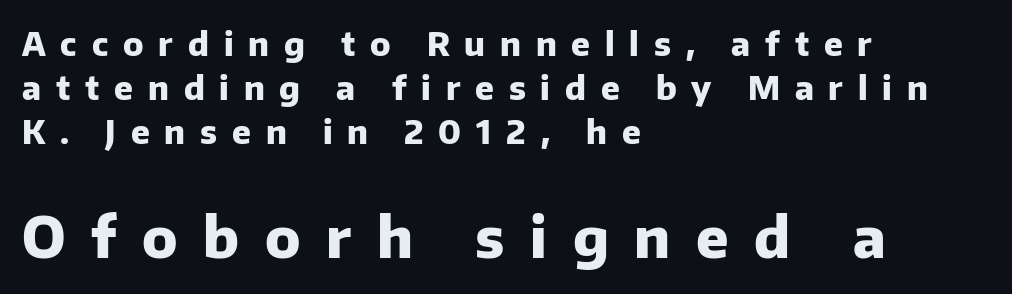
{"serif": "no", "italic": "no", "bold": "yes", "weight": "heavy", "width": "normal", "stroke_contrast": "low", "x_height": "medium", "monospaced": "no", "underline": "no", "align": "left", "line_spacing": "normal", "line_spacing_ratio": 1.33, "letter_spacing": "wide", "letter_spacing_em": 0.45, "larger_block": "second", "size_ratio": 1.73, "glyph_px": 57}
